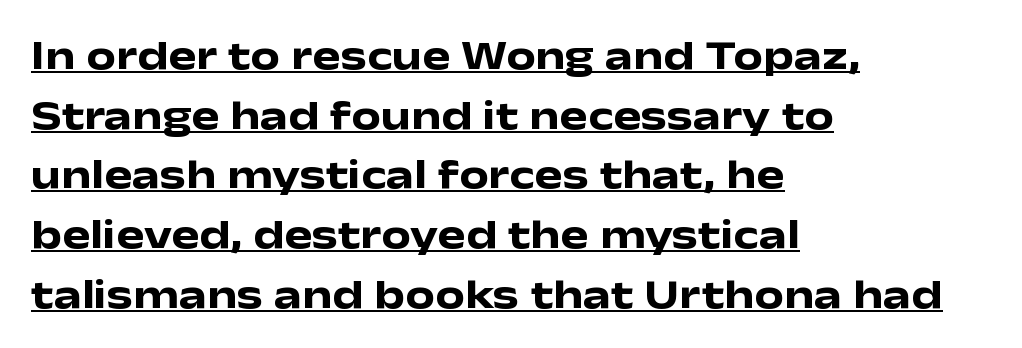
The image shows 42 px heavy, wide sans-serif type, upright; set left-aligned, normal line spacing (1.42x), normal letter spacing, underlined; low stroke contrast and a medium x-height.
